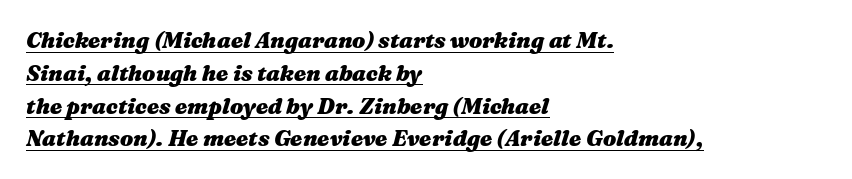
Emphasis is given by a line drawn under the lettering. The letters are slanted; this is an italic face. Each line starts at the same left margin while the right side varies. Is there much room between lines? A standard amount, neither cramped nor airy. Observe the ordinary spacing: letters are neighbours, not strangers. Every letter is thick-stroked: bold, no question.
